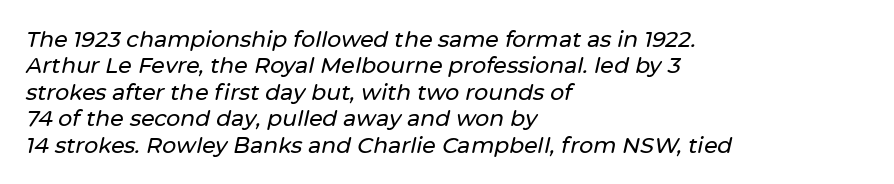
The image shows 22 px text type, italic (leaning right); set left-aligned, line spacing 1.2x, normal letter spacing, not underlined.
